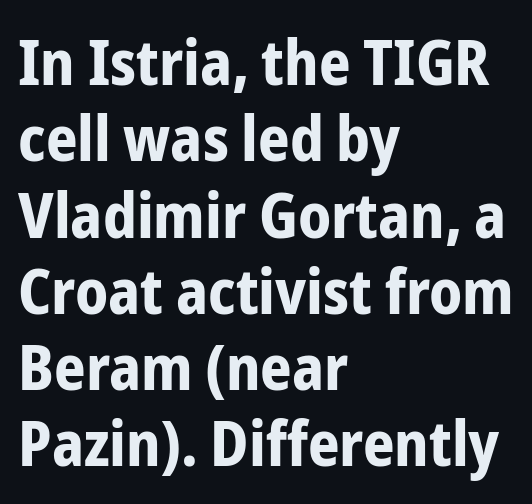
The image shows 62 px bold, condensed sans-serif type, upright; set left-aligned, line spacing 1.23x, normal letter spacing, not underlined; low stroke contrast and a medium x-height.
